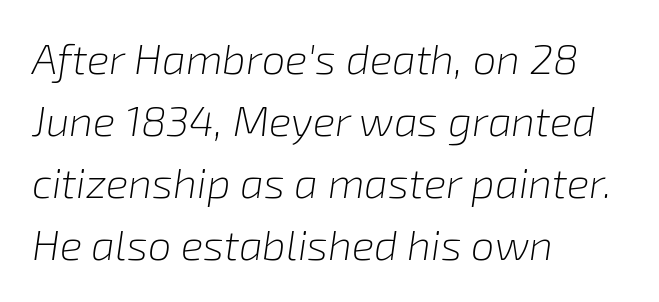
Q: Is the text bold? A: No.
Q: Is the text italic (slanted)? A: Yes, it leans right by about 8 degrees.
Q: Is the text underlined? A: No.
Q: How is the paragraph aligned? A: Left-aligned.
Q: Is the spacing between letters normal or unusually wide? A: Normal.
Q: Is the spacing between lines tight, normal or loose? A: Normal.
Q: Width (condensed, normal, or wide)? A: Normal.
Q: Stroke contrast? A: Low.
Q: x-height? A: Medium.
Q: Monospaced? A: No.
